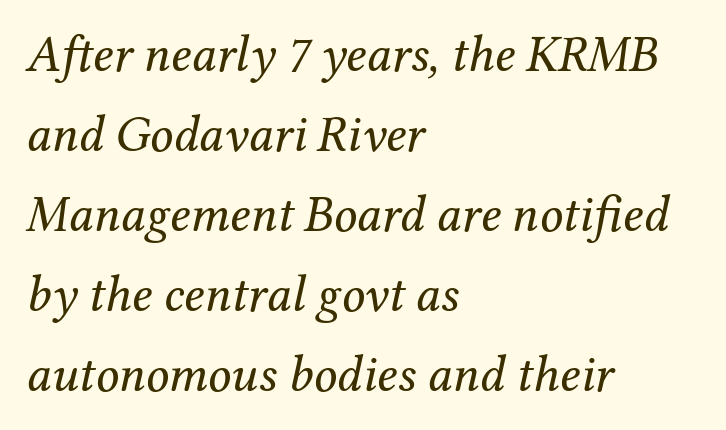
A clean baseline with only descenders dipping below it. No heavy texture on the line: the type isn't bold. When letters slant like this, we call the style italic. The letters advance in unequal steps, a hallmark of proportional type.
